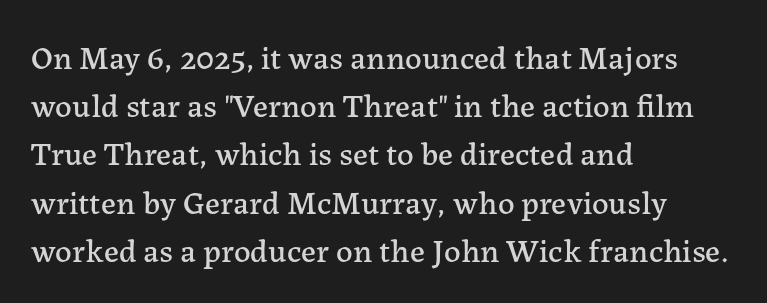
Think of a printed novel: that variable character pitch is what you see here. These lines are set flush left with a ragged right edge. The line texture is even and compact thanks to regular tracking. Just letters on the line, the space beneath them empty. Letterform terminals end in serifs throughout the passage. This sample uses an upright cut, with every glyph sitting square on the baseline.
